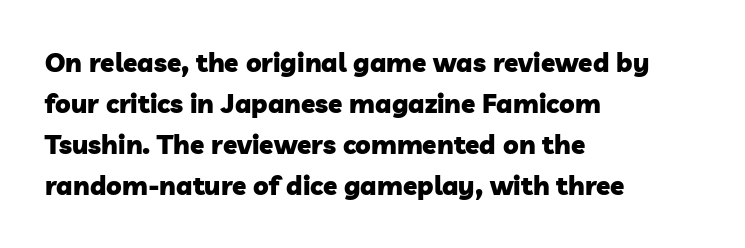
Q: Is the text bold? A: Yes.
Q: Is the text underlined? A: No.
Q: How is the paragraph aligned? A: Left-aligned.
Q: Is the spacing between letters normal or unusually wide? A: Normal.
Q: Is the spacing between lines tight, normal or loose? A: Normal.
